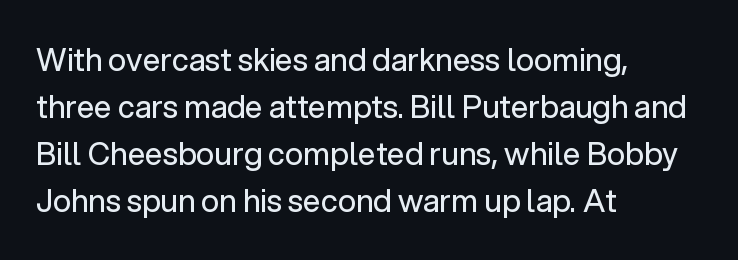
Proportional: the letters do not fall into vertical columns. The space directly below the letters is spotless. Does the type have serifs? No, each stem ends abruptly. The letterforms sit at book weight or below.
